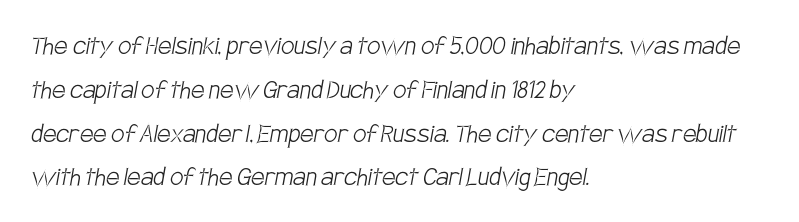
{"serif": "no", "bold": "no", "weight": "light", "width": "condensed", "stroke_contrast": "low", "x_height": "large", "monospaced": "no", "underline": "no", "align": "left", "line_spacing": "normal", "line_spacing_ratio": 1.46, "letter_spacing": "normal", "letter_spacing_em": 0.0, "glyph_px": 30}
